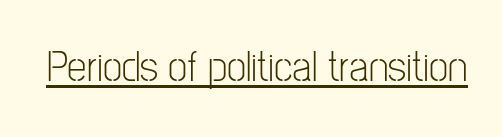
Honestly, the underline is the first thing you notice here. These lines keep a tight, regular rhythm from letter to letter. The cut favours lightness, reaching ordinary text weight at its darkest. What kind of face is this? One without serifs — a sans. Does the lettering tilt? It doesn't — this is upright. Is this a fixed-width face? No — the glyphs have proportional, varying widths.
